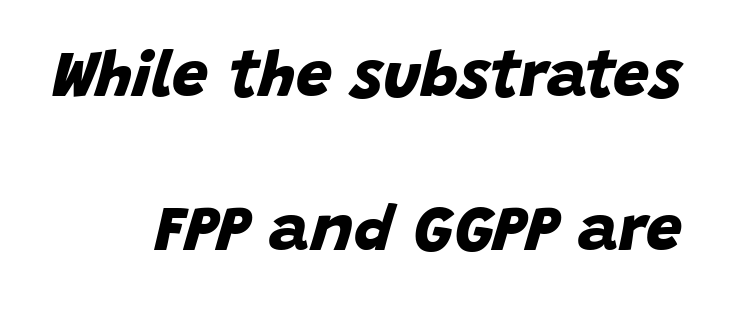
Is this a fixed-width face? No — the glyphs have proportional, varying widths. Look at the tracking — it's just the regular setting, nothing added. Heavy-handed strokes throughout: this text is bold. Line spacing here is loose. Check under the words: just untouched page.
